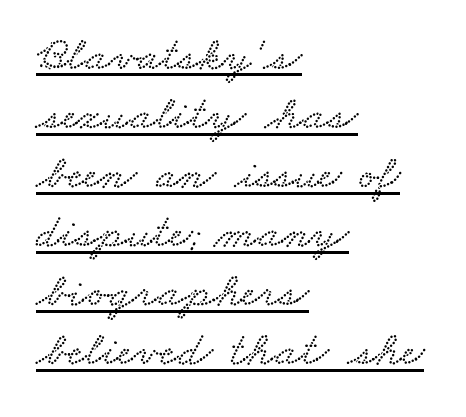
Do the characters align in a grid? No, the font is proportional. The setting favours the left margin, as ordinary paragraphs usually do. The horizontal fit of the characters is conventional and even. The sample's only ornament is a line tracing under the words.
